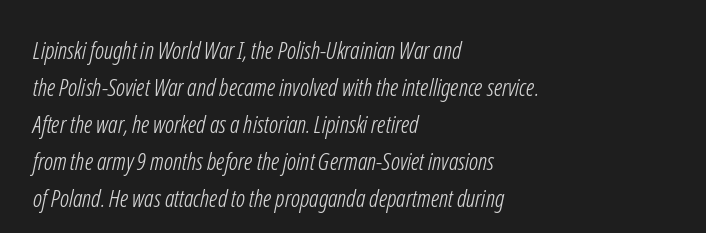
{"bold": "no", "underline": "no", "align": "left", "line_spacing": "normal", "line_spacing_ratio": 1.54, "letter_spacing": "normal", "letter_spacing_em": 0.0, "glyph_px": 24}
